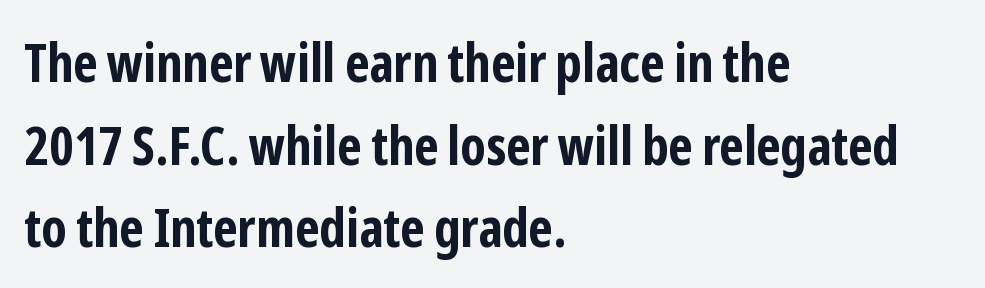
Q: Is the text bold? A: Yes.
Q: Is the text italic (slanted)? A: No, it is upright.
Q: Is the typeface a serif or a sans-serif typeface? A: Sans-serif.
Q: Is the text underlined? A: No.
Q: How is the paragraph aligned? A: Left-aligned.
Q: Is the spacing between letters normal or unusually wide? A: Normal.
Q: Is the spacing between lines tight, normal or loose? A: Normal.
Q: Width (condensed, normal, or wide)? A: Condensed.
Q: Stroke contrast? A: Low.
Q: x-height? A: Medium.
Q: Monospaced? A: No.
